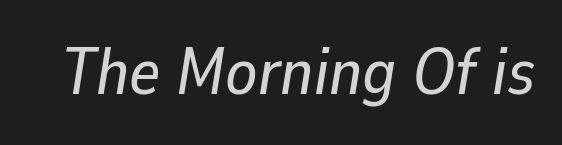
{"italic": "yes", "lean": "right", "slant_degrees": 9, "width": "normal", "stroke_contrast": "low", "x_height": "medium", "monospaced": "no", "underline": "no", "letter_spacing": "normal", "letter_spacing_em": 0.0, "glyph_px": 66}
